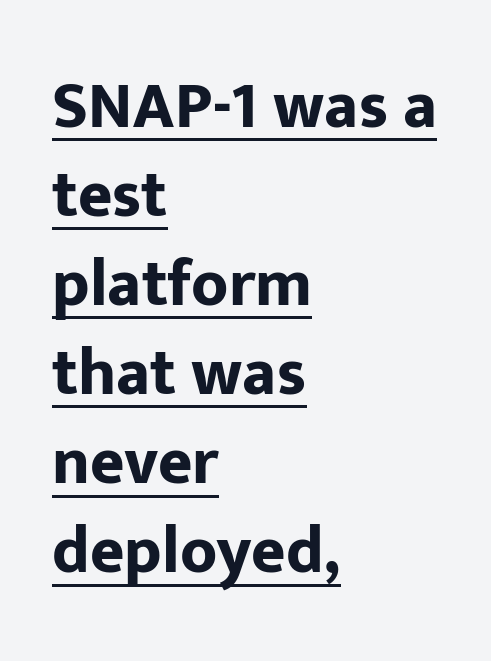
Examine the stroke ends and you'll find no serifs. Alignment: flush left. Here the glyphs are tracked normally, forming tight word shapes. Spacing verdict: proportional, widths tailored to each character.
